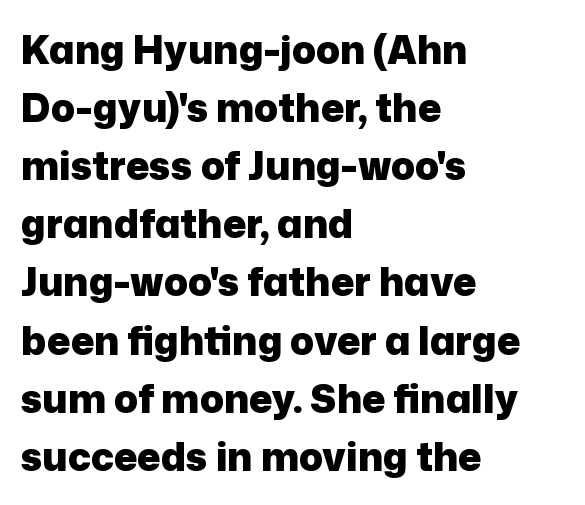
Q: Is the text bold? A: Yes.
Q: Is the text italic (slanted)? A: No, it is upright.
Q: Is the typeface a serif or a sans-serif typeface? A: Sans-serif.
Q: Is the text underlined? A: No.
Q: How is the paragraph aligned? A: Left-aligned.
Q: Is the spacing between letters normal or unusually wide? A: Normal.
Q: Is the spacing between lines tight, normal or loose? A: Normal.
Q: Width (condensed, normal, or wide)? A: Normal.
Q: Stroke contrast? A: Low.
Q: x-height? A: Medium.
Q: Monospaced? A: No.
